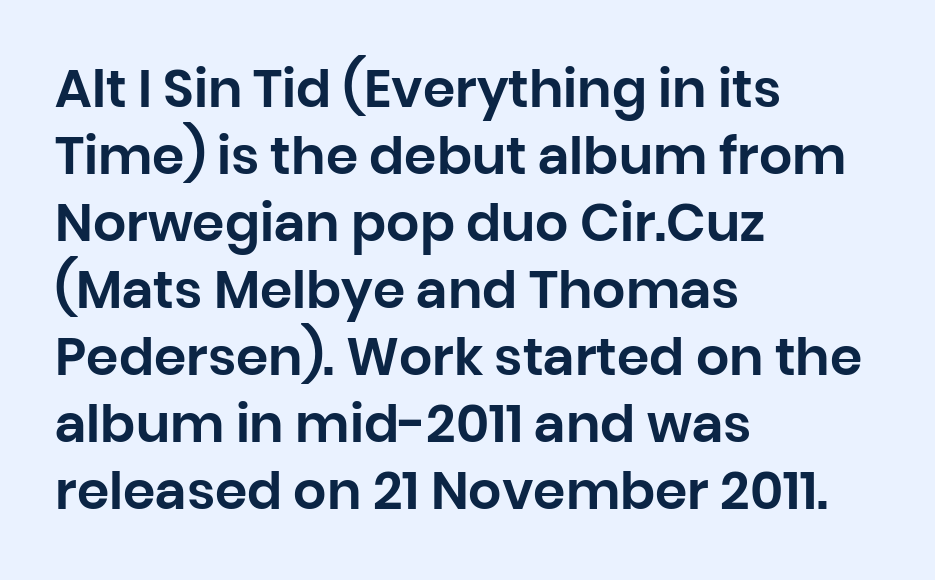
{"serif": "no", "italic": "no", "width": "normal", "stroke_contrast": "low", "x_height": "large", "monospaced": "no", "underline": "no", "align": "left", "line_spacing": "normal", "line_spacing_ratio": 1.29, "letter_spacing": "normal", "letter_spacing_em": 0.0, "glyph_px": 52}
